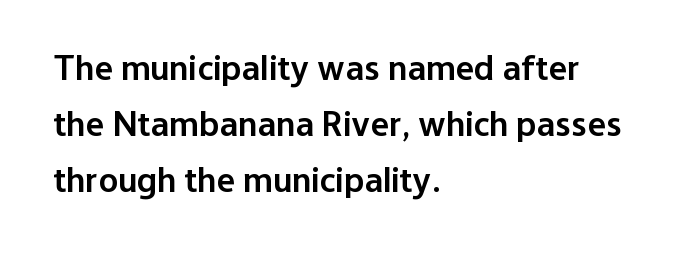
The image shows 36 px semibold sans-serif type, upright; set left-aligned, normal line spacing (1.55x), normal letter spacing, not underlined; low stroke contrast and a medium x-height.
